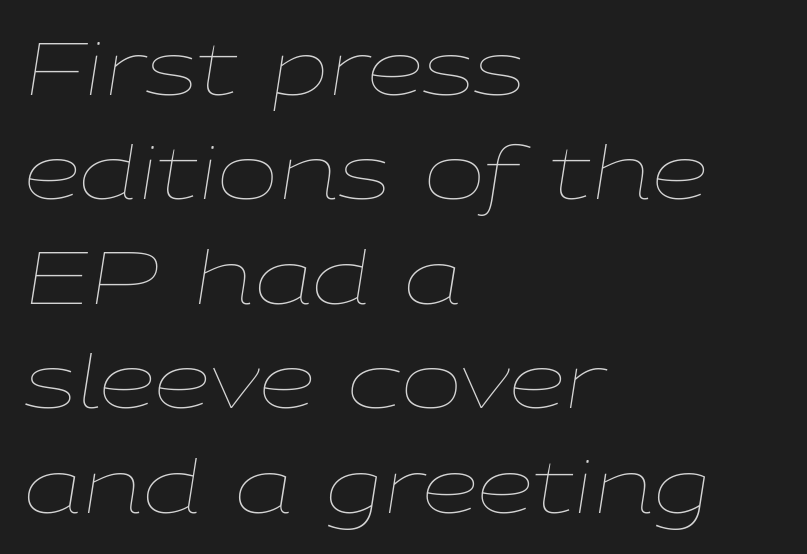
This is oblique type, the kind used for emphasis or titles. Characters follow at the spacing the type designer built in. Compared with typical paragraphs, the rows here are spaced about the same. Is this a fixed-width face? No — the glyphs have proportional, varying widths. This rendering features lettering with no underline.
